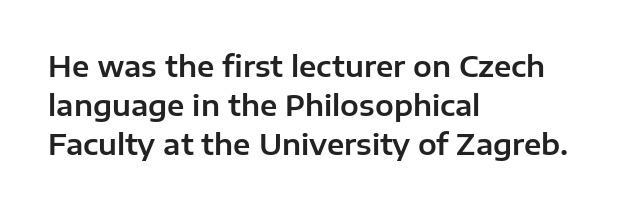
The image shows 28 px sans-serif type, upright; set left-aligned, normal line spacing (1.4x), normal letter spacing, not underlined; low stroke contrast and a medium x-height.
